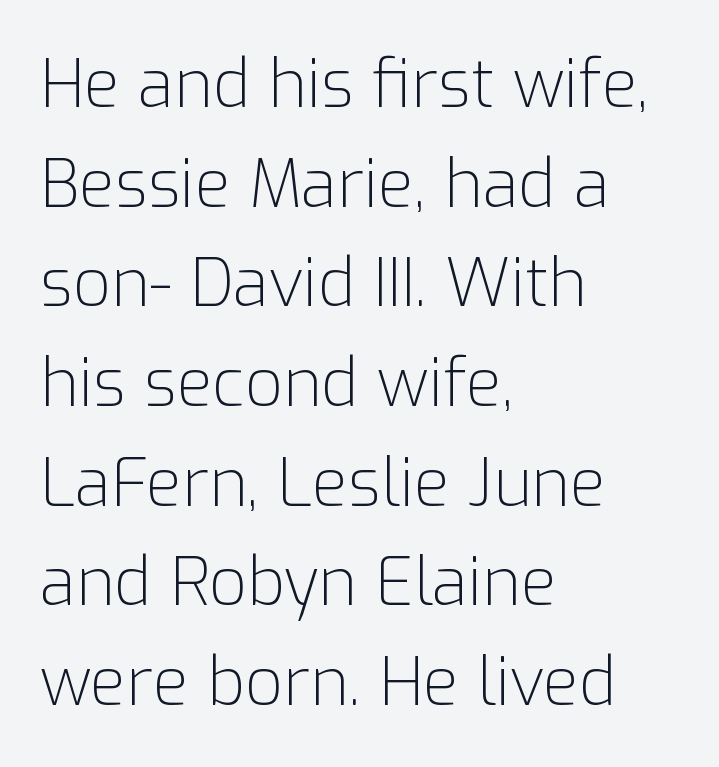
Q: Is the text bold? A: No.
Q: Is the text italic (slanted)? A: No, it is upright.
Q: Is the typeface a serif or a sans-serif typeface? A: Sans-serif.
Q: Is the text underlined? A: No.
Q: How is the paragraph aligned? A: Left-aligned.
Q: Is the spacing between letters normal or unusually wide? A: Normal.
Q: Is the spacing between lines tight, normal or loose? A: Normal.
Q: Width (condensed, normal, or wide)? A: Normal.
Q: Stroke contrast? A: Low.
Q: x-height? A: Medium.
Q: Monospaced? A: No.
